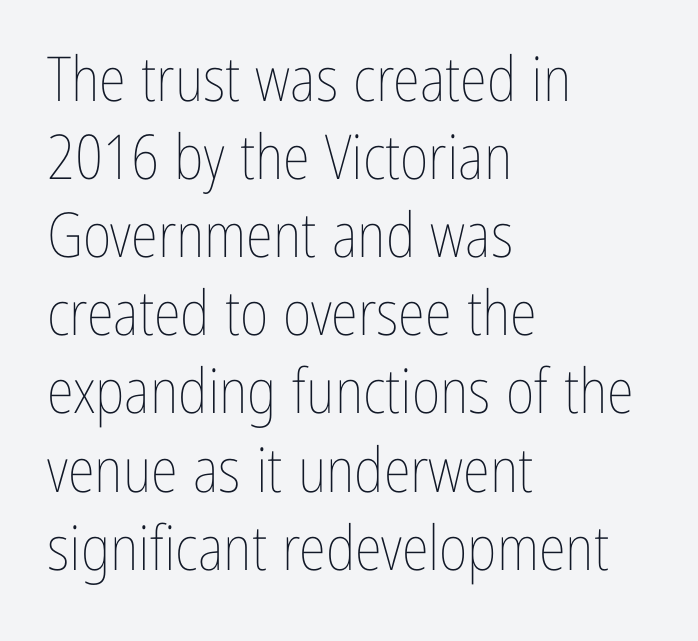
{"italic": "no", "bold": "no", "weight": "thin", "width": "condensed", "stroke_contrast": "low", "x_height": "medium", "monospaced": "no", "underline": "no", "align": "left", "line_spacing": "normal", "line_spacing_ratio": 1.26, "letter_spacing": "normal", "letter_spacing_em": 0.0, "glyph_px": 62}
